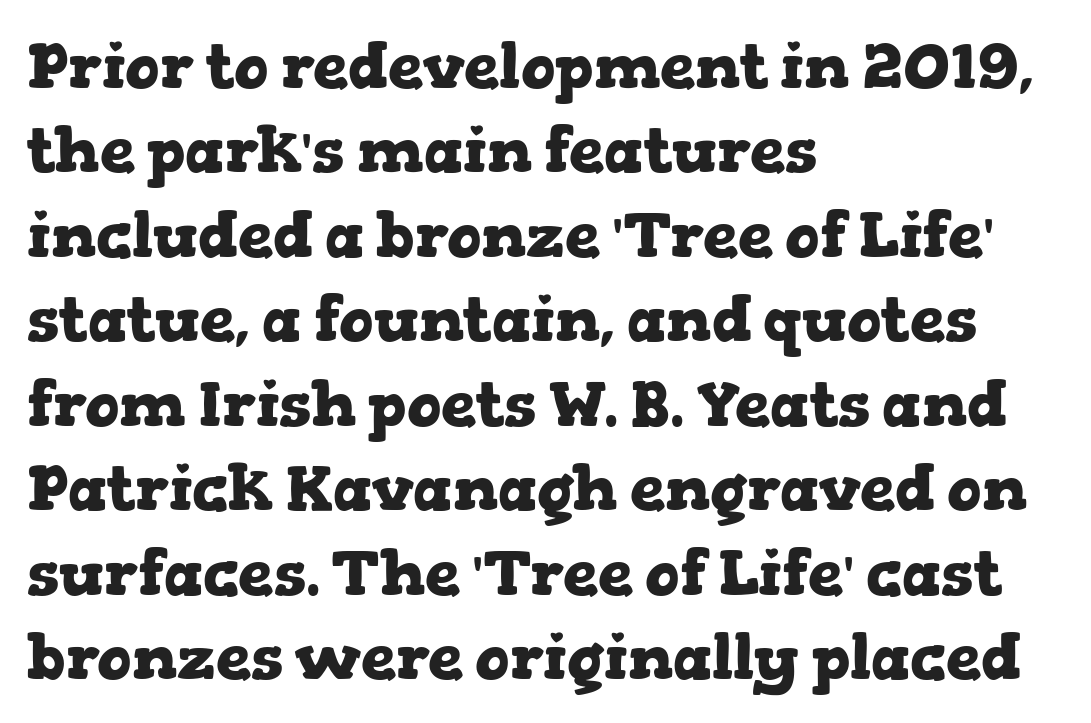
The image shows 63 px heavy, wide serif type, upright; set left-aligned, normal line spacing (1.34x), normal letter spacing, not underlined; low stroke contrast and a medium x-height.
